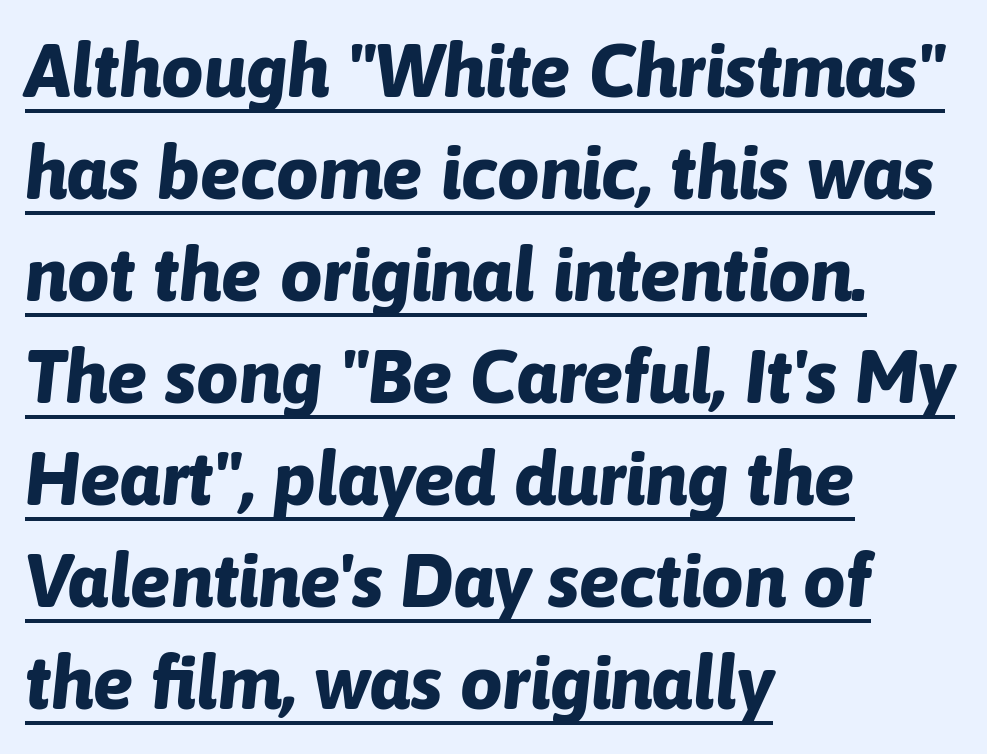
Q: Is the text bold? A: Yes.
Q: Is the text italic (slanted)? A: Yes, it leans right by about 6 degrees.
Q: Is the text underlined? A: Yes.
Q: How is the paragraph aligned? A: Left-aligned.
Q: Is the spacing between letters normal or unusually wide? A: Normal.
Q: Is the spacing between lines tight, normal or loose? A: Normal.
Q: Width (condensed, normal, or wide)? A: Normal.
Q: Stroke contrast? A: Low.
Q: x-height? A: Medium.
Q: Monospaced? A: No.
